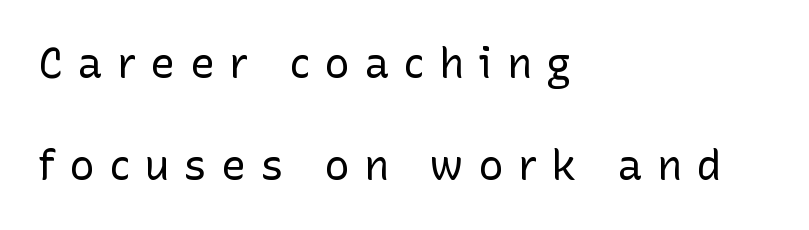
{"serif": "no", "italic": "no", "bold": "no", "weight": "regular", "width": "normal", "stroke_contrast": "low", "x_height": "medium", "monospaced": "no", "underline": "no", "align": "left", "line_spacing": "loose", "line_spacing_ratio": 2.43, "letter_spacing": "wide", "letter_spacing_em": 0.34, "glyph_px": 42}
